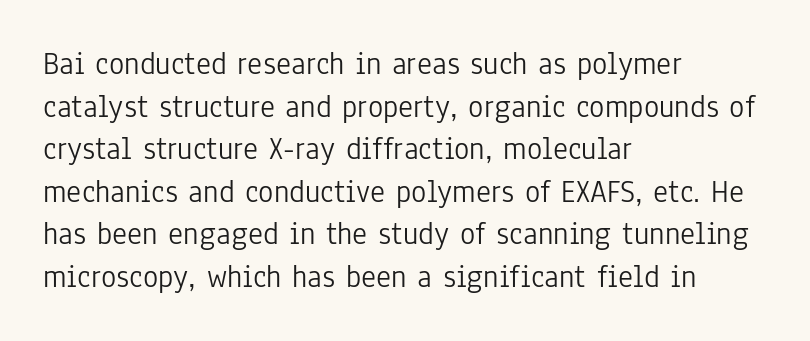
Q: Is the text bold? A: No.
Q: Is the text italic (slanted)? A: No, it is upright.
Q: Is the typeface a serif or a sans-serif typeface? A: Sans-serif.
Q: Is the text underlined? A: No.
Q: How is the paragraph aligned? A: Left-aligned.
Q: Is the spacing between letters normal or unusually wide? A: Normal.
Q: Is the spacing between lines tight, normal or loose? A: Normal.
Q: Width (condensed, normal, or wide)? A: Condensed.
Q: Stroke contrast? A: Low.
Q: x-height? A: Medium.
Q: Monospaced? A: No.
